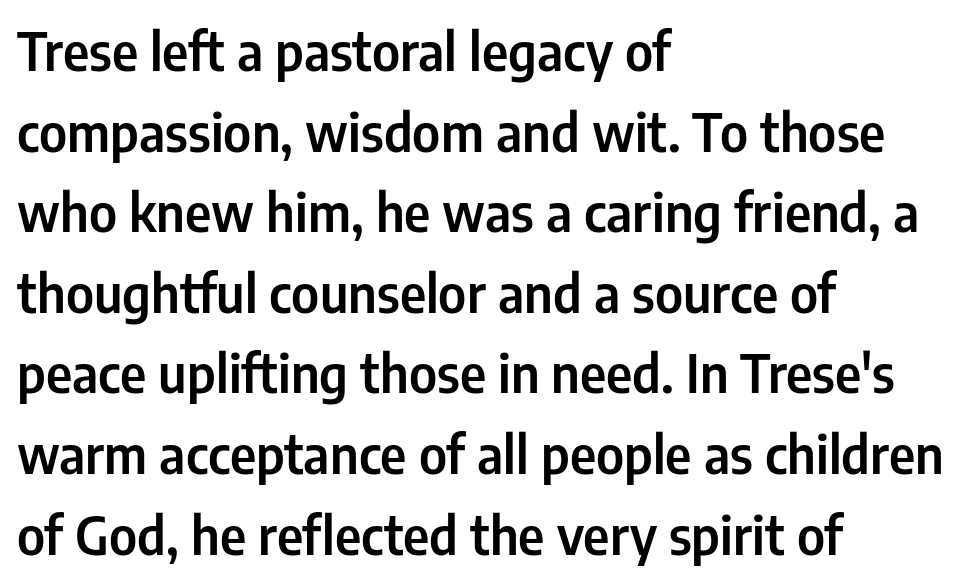
The image shows 52 px condensed sans-serif type, upright; set left-aligned, normal line spacing (1.55x), normal letter spacing, not underlined; low stroke contrast and a medium x-height.
